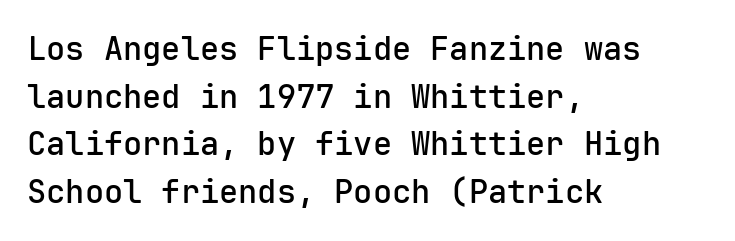
The image shows 32 px semibold sans-serif type, upright, monospaced; set left-aligned, normal line spacing (1.49x), normal letter spacing, not underlined; low stroke contrast and a medium x-height.
